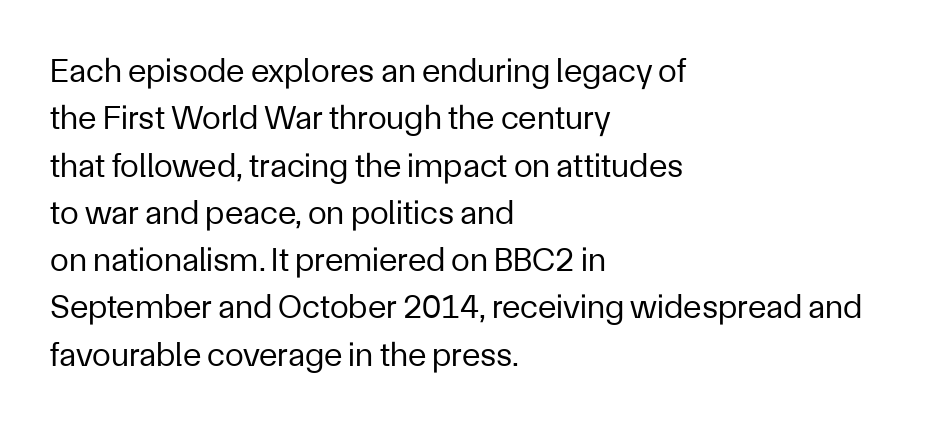
The image shows 34 px regular-weight sans-serif type, upright; set left-aligned, normal line spacing (1.39x), normal letter spacing, not underlined; low stroke contrast and a medium x-height.
